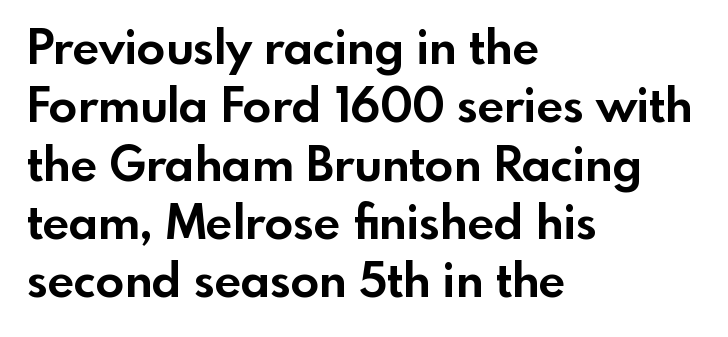
Glance below the letters and you will spot only blank space. The face used here is rendered with its standard letterfit. Spacing verdict: proportional, widths tailored to each character. Designer's note — italics off, roman on.
